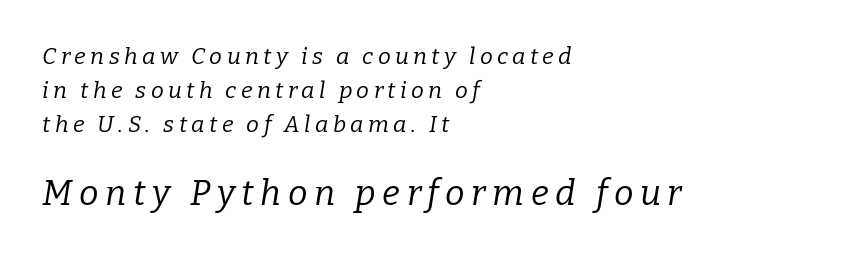
{"serif": "yes", "italic": "yes", "lean": "right", "slant_degrees": 9, "bold": "no", "weight": "regular", "width": "normal", "stroke_contrast": "low", "x_height": "medium", "monospaced": "no", "underline": "no", "align": "left", "line_spacing": "normal", "line_spacing_ratio": 1.48, "larger_block": "second", "size_ratio": 1.52, "glyph_px": 35}
